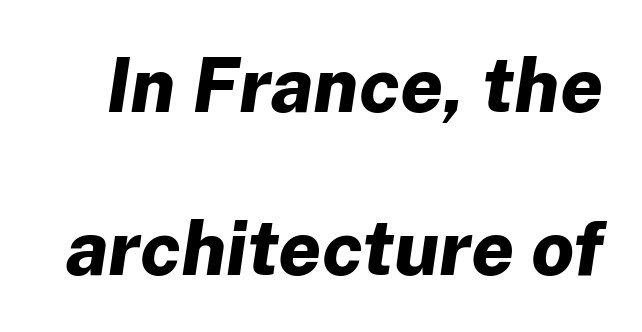
{"italic": "yes", "lean": "right", "slant_degrees": 8, "bold": "yes", "weight": "bold", "width": "normal", "stroke_contrast": "low", "x_height": "medium", "monospaced": "no", "underline": "no", "line_spacing": "loose", "line_spacing_ratio": 2.14, "letter_spacing": "normal", "letter_spacing_em": 0.0, "glyph_px": 76}
